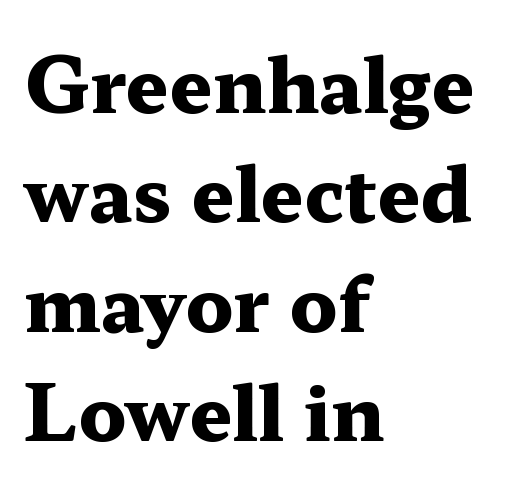
Q: Is the text bold? A: Yes.
Q: Is the text italic (slanted)? A: No, it is upright.
Q: Is the typeface a serif or a sans-serif typeface? A: Serif.
Q: Is the text underlined? A: No.
Q: How is the paragraph aligned? A: Left-aligned.
Q: Is the spacing between letters normal or unusually wide? A: Normal.
Q: Is the spacing between lines tight, normal or loose? A: Normal.
Q: Width (condensed, normal, or wide)? A: Wide.
Q: Stroke contrast? A: Medium.
Q: x-height? A: Medium.
Q: Monospaced? A: No.
